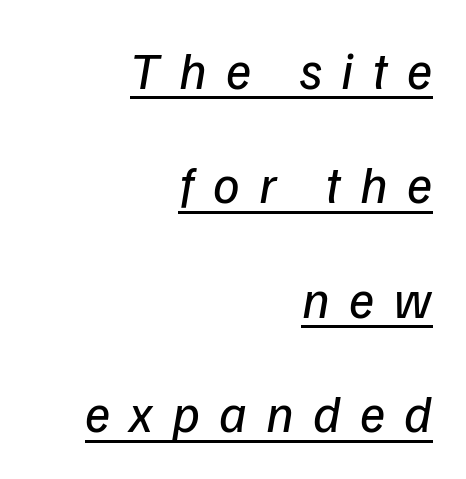
Q: Is the text bold? A: No.
Q: Is the text italic (slanted)? A: Yes, it leans right by about 9 degrees.
Q: Is the text underlined? A: Yes.
Q: How is the paragraph aligned? A: Right-aligned.
Q: Is the spacing between letters normal or unusually wide? A: Unusually wide.
Q: Is the spacing between lines tight, normal or loose? A: Loose.
Q: Width (condensed, normal, or wide)? A: Normal.
Q: Stroke contrast? A: Low.
Q: x-height? A: Medium.
Q: Monospaced? A: No.
